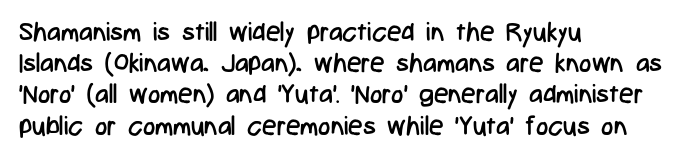
Q: Is the text bold? A: No.
Q: Is the text italic (slanted)? A: No, it is upright.
Q: Is the text underlined? A: No.
Q: How is the paragraph aligned? A: Left-aligned.
Q: Is the spacing between letters normal or unusually wide? A: Normal.
